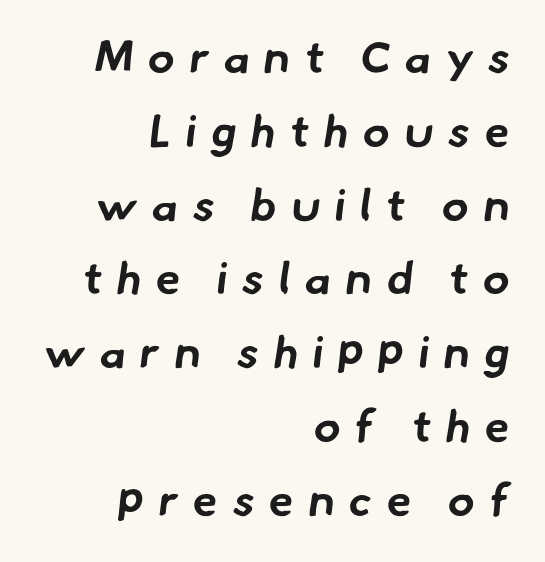
Casual observation: everything's shoved over to the right. Clear beneath every line of the passage. This is sans-serif lettering, the kind often seen on screens and signage. Each letter keeps its own natural width here, so spacing adapts to shape. Does the leading feel generous? No, just average. The font is running at its bold setting.
